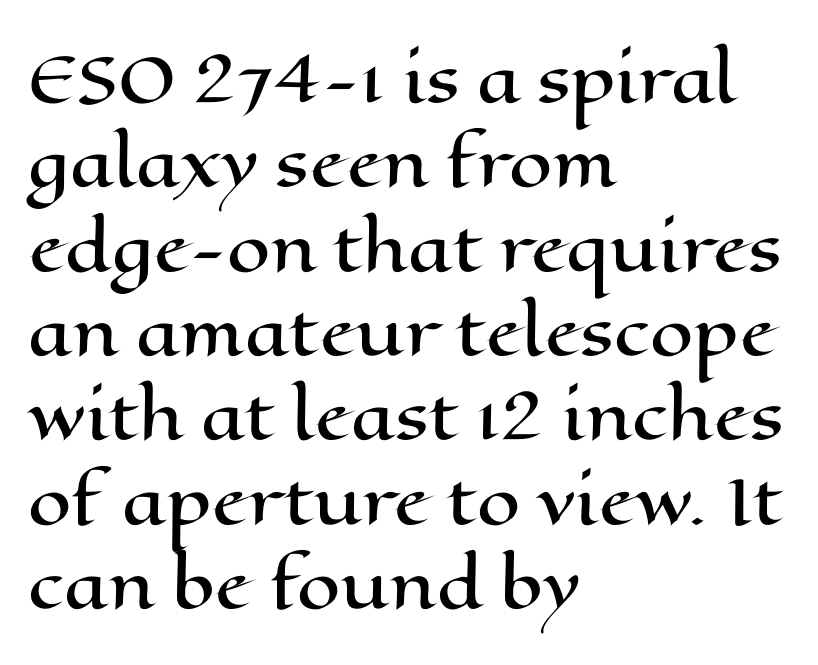
The face used here is proportionally spaced, like ordinary book or web type. Vertical spacing — default. Upright lettering throughout. Honestly, there is no underline to notice here at all. You could call the tracking neutral — neither tight nor loose. Layout note: lines flush left.
